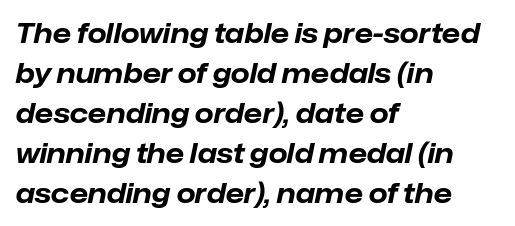
Q: Is the text bold? A: Yes.
Q: Is the text italic (slanted)? A: Yes, it leans right by about 12 degrees.
Q: Is the text underlined? A: No.
Q: How is the paragraph aligned? A: Left-aligned.
Q: Is the spacing between letters normal or unusually wide? A: Normal.
Q: Is the spacing between lines tight, normal or loose? A: Normal.
